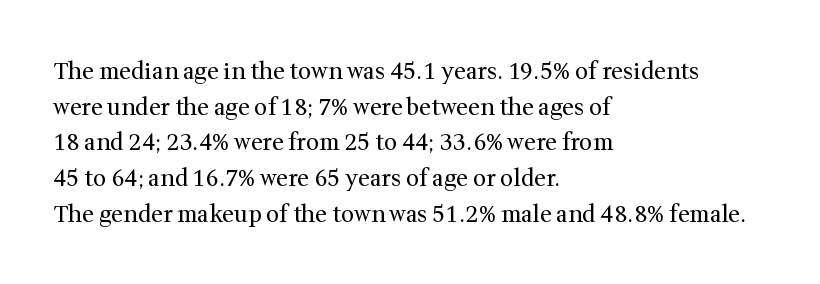
Baseline-to-baseline distance is the conventional proportion of letter height. The passage is arranged the way most books set body copy — flush left. The glyphs are unaccompanied by any horizontal stroke below them. The gaps between neighbouring characters are ordinary and unremarkable.
